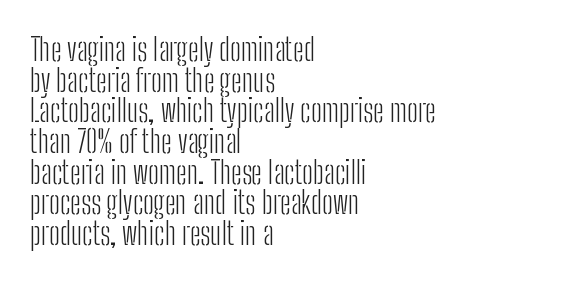
The image shows 31 px light, condensed sans-serif type, upright; set left-aligned, tight line spacing (0.99x), normal letter spacing, not underlined; low stroke contrast and a medium x-height.
